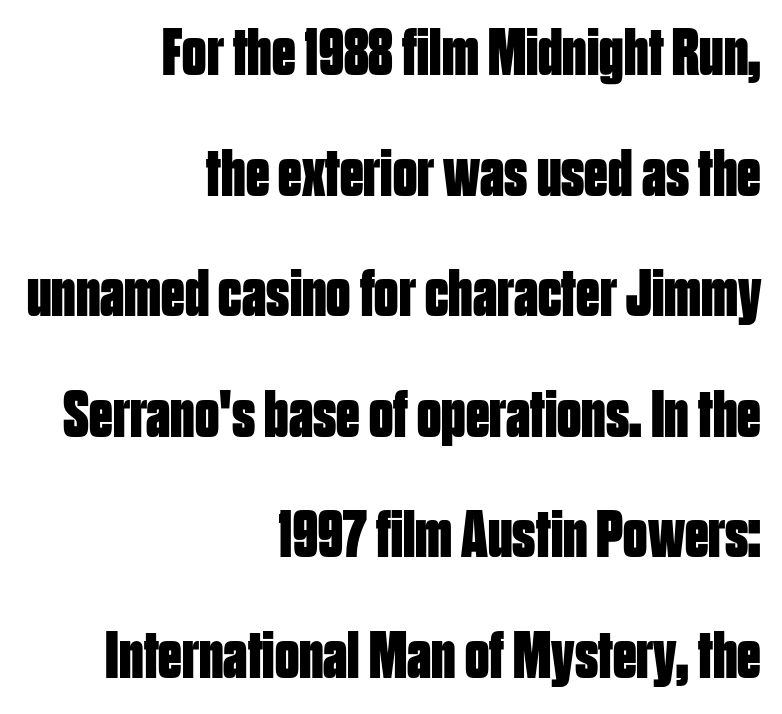
Q: Is the text bold? A: Yes.
Q: Is the text italic (slanted)? A: No, it is upright.
Q: Is the typeface a serif or a sans-serif typeface? A: Sans-serif.
Q: Is the text underlined? A: No.
Q: How is the paragraph aligned? A: Right-aligned.
Q: Is the spacing between letters normal or unusually wide? A: Normal.
Q: Width (condensed, normal, or wide)? A: Condensed.
Q: Stroke contrast? A: Low.
Q: x-height? A: Large.
Q: Monospaced? A: No.
